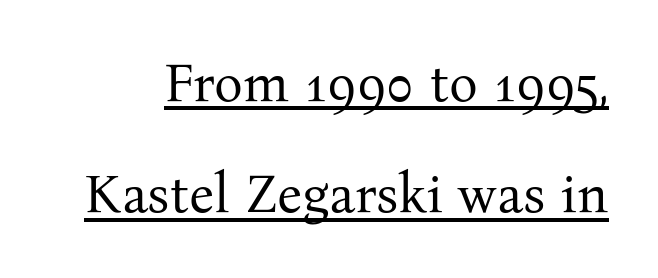
{"serif": "yes", "italic": "no", "bold": "no", "weight": "regular", "width": "normal", "stroke_contrast": "medium", "x_height": "medium", "monospaced": "no", "underline": "yes", "line_spacing": "loose", "line_spacing_ratio": 2.06, "letter_spacing": "normal", "letter_spacing_em": 0.0, "glyph_px": 54}
